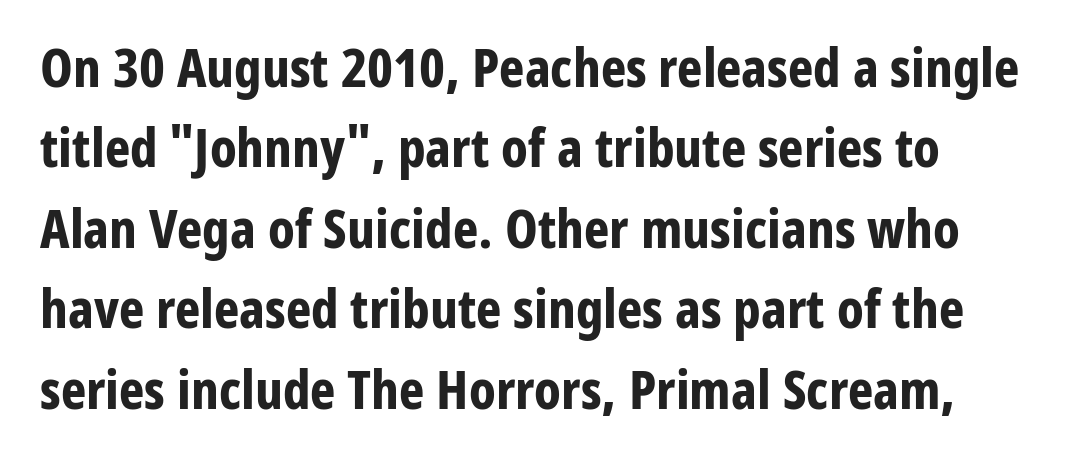
Q: Is the text bold? A: Yes.
Q: Is the text italic (slanted)? A: No, it is upright.
Q: Is the typeface a serif or a sans-serif typeface? A: Sans-serif.
Q: Is the text underlined? A: No.
Q: Is the spacing between letters normal or unusually wide? A: Normal.
Q: Is the spacing between lines tight, normal or loose? A: Normal.
Q: Width (condensed, normal, or wide)? A: Condensed.
Q: Stroke contrast? A: Low.
Q: x-height? A: Medium.
Q: Monospaced? A: No.
